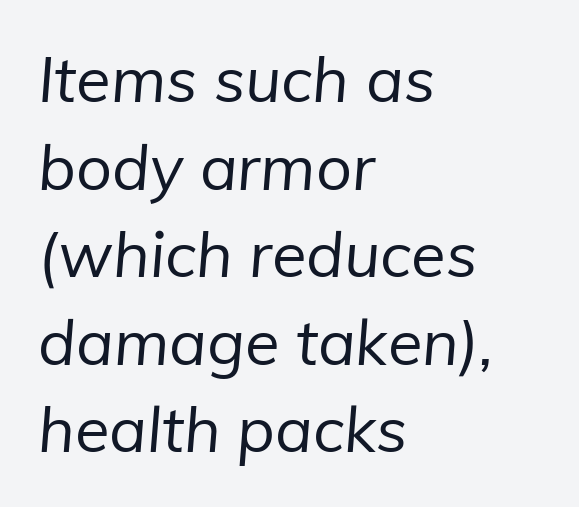
Q: Is the text bold? A: No.
Q: Is the typeface a serif or a sans-serif typeface? A: Sans-serif.
Q: Is the text underlined? A: No.
Q: How is the paragraph aligned? A: Left-aligned.
Q: Is the spacing between letters normal or unusually wide? A: Normal.
Q: Is the spacing between lines tight, normal or loose? A: Normal.
Q: Width (condensed, normal, or wide)? A: Normal.
Q: Stroke contrast? A: Low.
Q: x-height? A: Medium.
Q: Monospaced? A: No.
